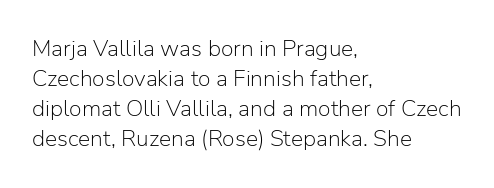
{"italic": "no", "bold": "no", "underline": "no", "align": "left", "line_spacing": "normal", "line_spacing_ratio": 1.31, "letter_spacing": "normal", "letter_spacing_em": 0.0, "glyph_px": 23}
